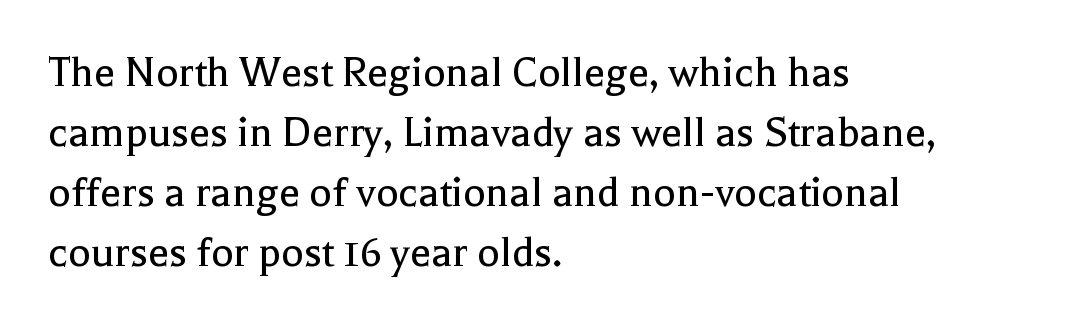
The image shows 47 px regular-weight serif type, upright; set left-aligned, normal line spacing (1.28x), normal letter spacing, not underlined; a medium x-height.
